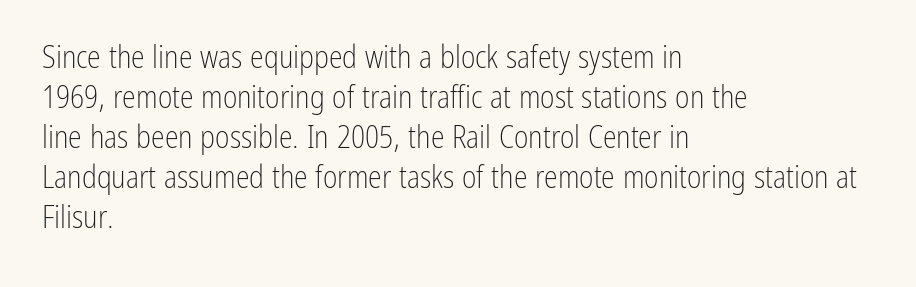
The setting favours the left margin, as ordinary paragraphs usually do. The typeface chosen for these lines omits serifs. Nobody touched the tracking dial on this one. No heavy texture on the line: the type isn't bold. Do the characters align in a grid? No, the font is proportional. Evenly set lines give the paragraph a standard silhouette.
